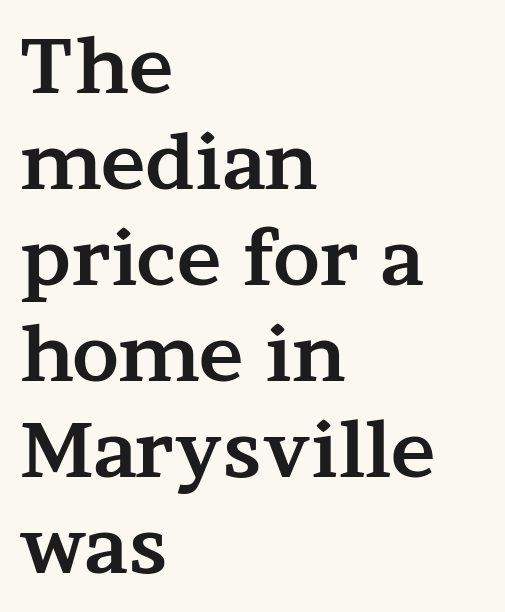
Q: Is the text bold? A: Yes.
Q: Is the text italic (slanted)? A: No, it is upright.
Q: Is the typeface a serif or a sans-serif typeface? A: Serif.
Q: Is the text underlined? A: No.
Q: How is the paragraph aligned? A: Left-aligned.
Q: Is the spacing between letters normal or unusually wide? A: Normal.
Q: Is the spacing between lines tight, normal or loose? A: Normal.
Q: Width (condensed, normal, or wide)? A: Wide.
Q: Stroke contrast? A: Medium.
Q: x-height? A: Medium.
Q: Monospaced? A: No.
